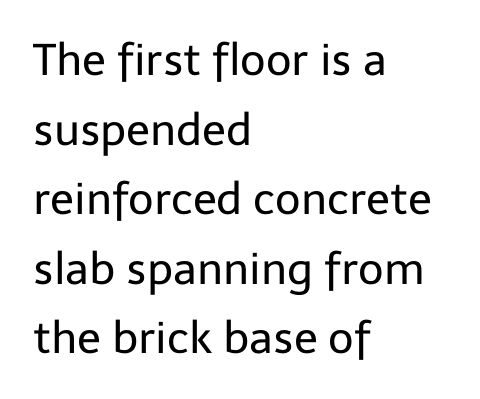
{"serif": "no", "italic": "no", "bold": "no", "weight": "regular", "width": "normal", "stroke_contrast": "low", "x_height": "medium", "monospaced": "no", "underline": "no", "align": "left", "line_spacing": "normal", "line_spacing_ratio": 1.58, "letter_spacing": "normal", "letter_spacing_em": 0.0, "glyph_px": 44}
